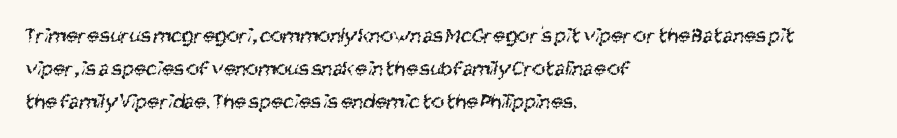
The image shows 22 px text type; set left-aligned, normal line spacing (1.51x), normal letter spacing, not underlined.
